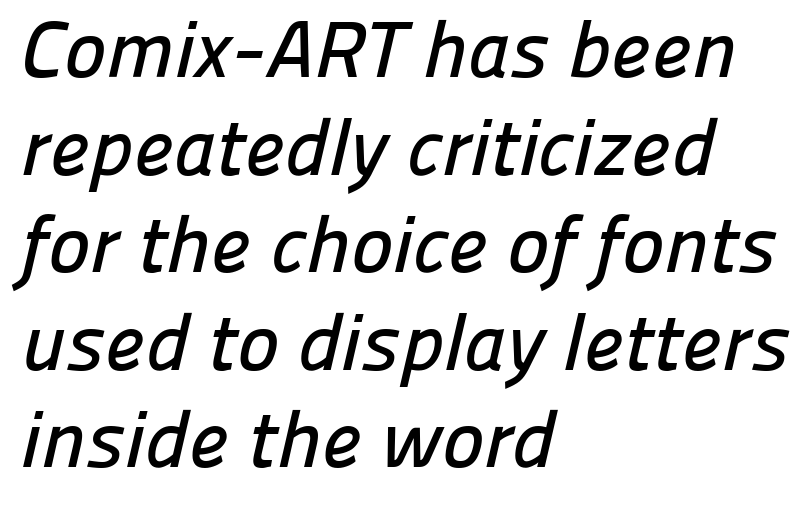
Q: Is the typeface a serif or a sans-serif typeface? A: Sans-serif.
Q: Is the text underlined? A: No.
Q: How is the paragraph aligned? A: Left-aligned.
Q: Is the spacing between letters normal or unusually wide? A: Normal.
Q: Width (condensed, normal, or wide)? A: Normal.
Q: Stroke contrast? A: Low.
Q: x-height? A: Medium.
Q: Monospaced? A: No.
